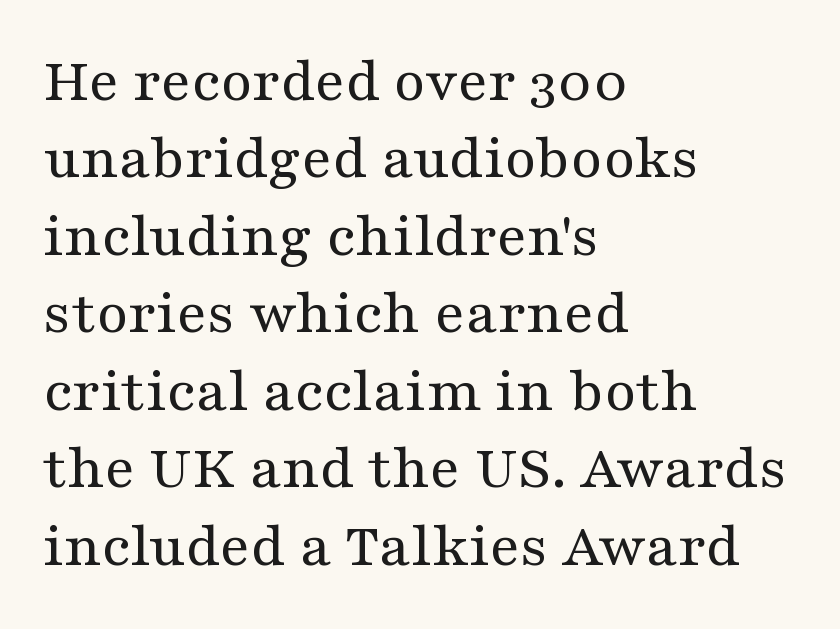
{"serif": "yes", "italic": "no", "bold": "no", "weight": "regular", "width": "wide", "stroke_contrast": "medium", "x_height": "medium", "monospaced": "no", "underline": "no", "align": "left", "line_spacing_ratio": 1.21, "letter_spacing": "normal", "letter_spacing_em": 0.0, "glyph_px": 64}
